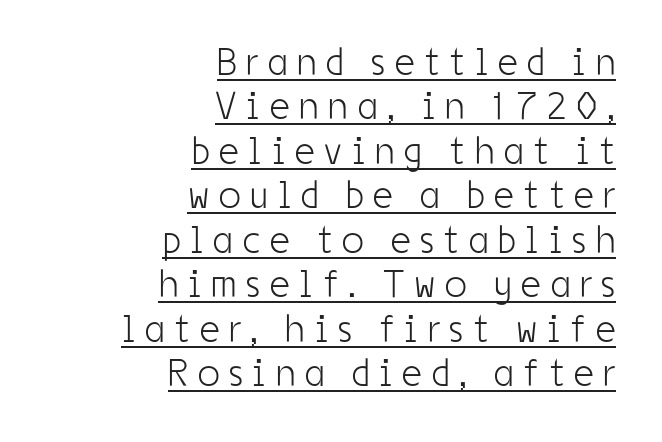
Counters stay open thanks to moderate or lighter strokes. Notice how the passage keeps a crisp vertical edge on the right only. Characters follow at a spacing far wider than the type designer built in. This sample trades vertical openness for compactness between lines. Varying glyph widths throughout — classic text-font behaviour.
